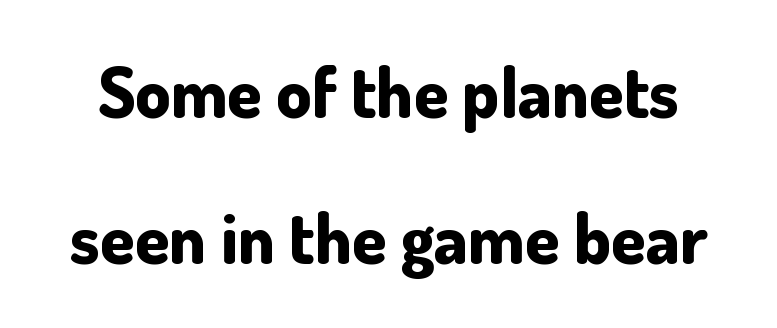
Q: Is the text bold? A: Yes.
Q: Is the text italic (slanted)? A: No, it is upright.
Q: Is the typeface a serif or a sans-serif typeface? A: Sans-serif.
Q: Is the text underlined? A: No.
Q: Is the spacing between letters normal or unusually wide? A: Normal.
Q: Is the spacing between lines tight, normal or loose? A: Loose.
Q: Width (condensed, normal, or wide)? A: Normal.
Q: Stroke contrast? A: Low.
Q: x-height? A: Small.
Q: Monospaced? A: No.
